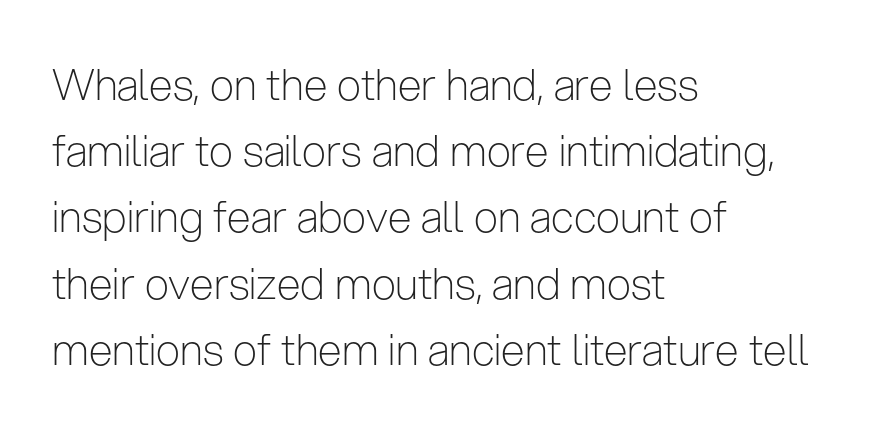
Q: Is the text bold? A: No.
Q: Is the text italic (slanted)? A: No, it is upright.
Q: Is the typeface a serif or a sans-serif typeface? A: Sans-serif.
Q: Is the text underlined? A: No.
Q: How is the paragraph aligned? A: Left-aligned.
Q: Is the spacing between letters normal or unusually wide? A: Normal.
Q: Is the spacing between lines tight, normal or loose? A: Normal.
Q: Width (condensed, normal, or wide)? A: Condensed.
Q: Stroke contrast? A: Low.
Q: x-height? A: Medium.
Q: Monospaced? A: No.
